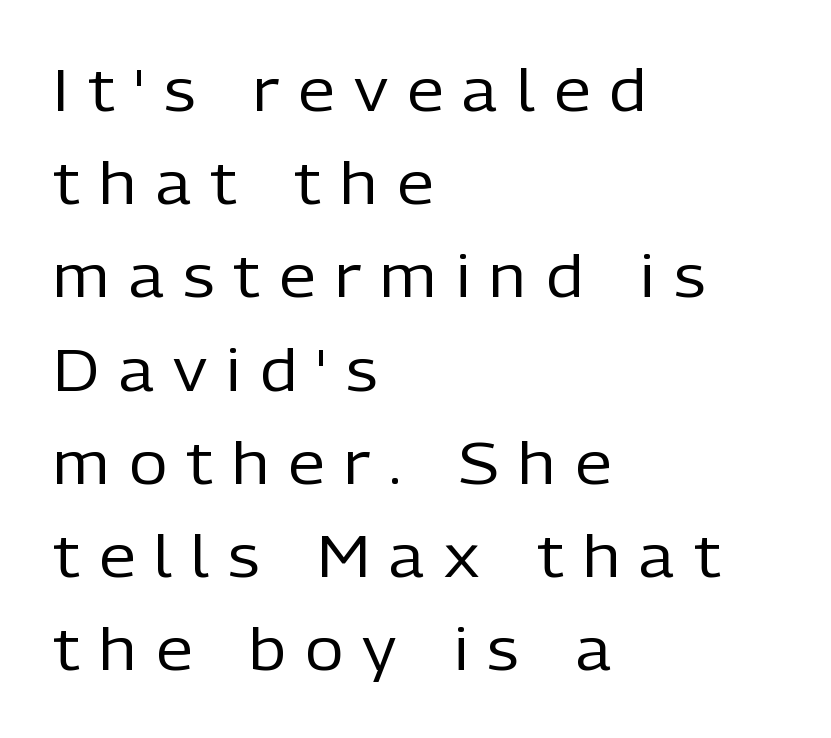
{"serif": "no", "italic": "no", "bold": "no", "weight": "regular", "width": "normal", "stroke_contrast": "low", "x_height": "medium", "monospaced": "no", "underline": "no", "align": "left", "line_spacing": "normal", "line_spacing_ratio": 1.58, "letter_spacing": "wide", "letter_spacing_em": 0.33, "glyph_px": 59}
